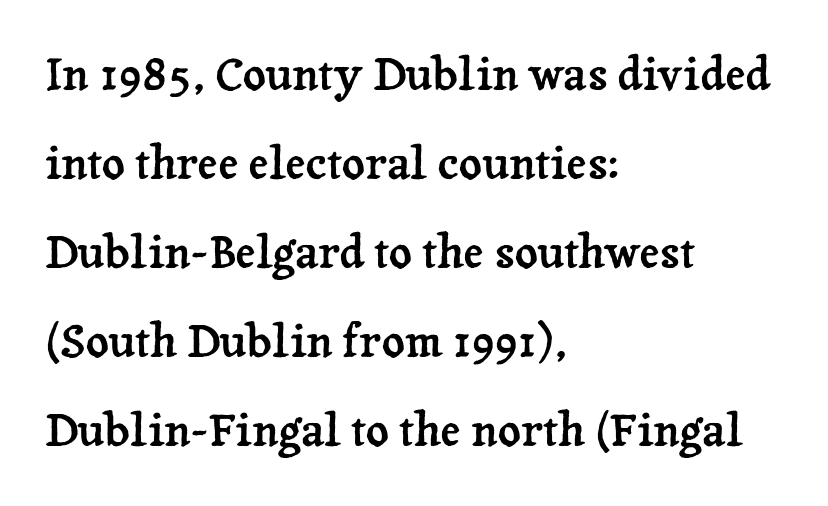
{"serif": "yes", "italic": "no", "width": "normal", "stroke_contrast": "low", "x_height": "medium", "monospaced": "no", "underline": "no", "align": "left", "line_spacing": "loose", "line_spacing_ratio": 1.98, "letter_spacing": "normal", "letter_spacing_em": 0.0, "glyph_px": 45}
